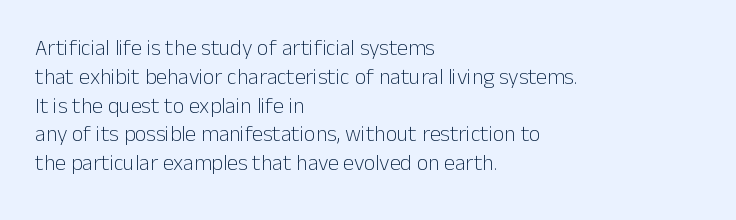
{"italic": "no", "bold": "no", "underline": "no", "align": "left", "line_spacing": "normal", "line_spacing_ratio": 1.31, "letter_spacing": "normal", "letter_spacing_em": 0.0, "glyph_px": 22}
